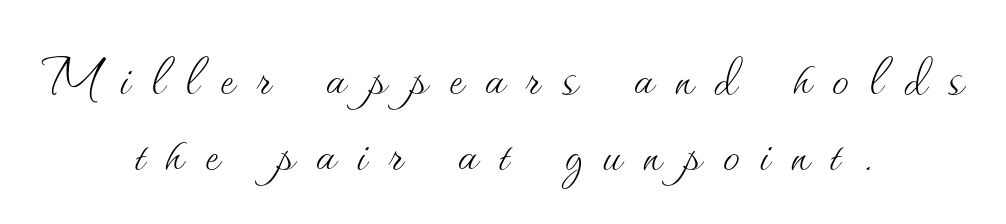
The image shows 67 px thin type; set centered, tight line spacing (1.13x), unusually wide letter spacing (+0.32 em), not underlined; medium stroke contrast and a small x-height.
